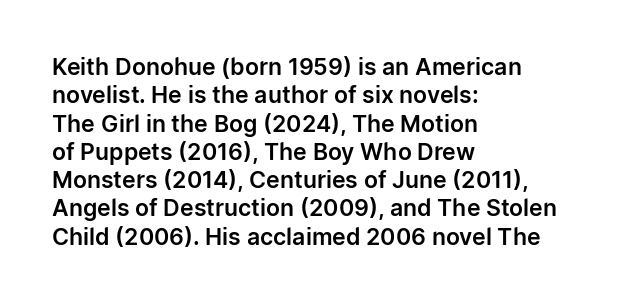
{"italic": "no", "underline": "no", "align": "left", "line_spacing_ratio": 1.23, "letter_spacing": "normal", "letter_spacing_em": 0.0, "glyph_px": 23}
